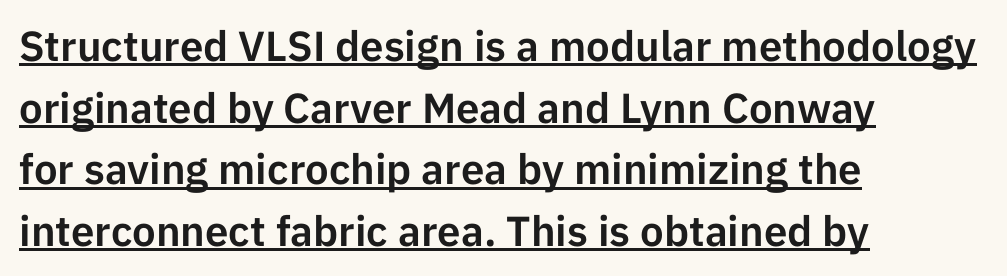
The image shows 42 px sans-serif type, upright; set left-aligned, normal line spacing (1.47x), normal letter spacing, underlined; low stroke contrast and a medium x-height.
